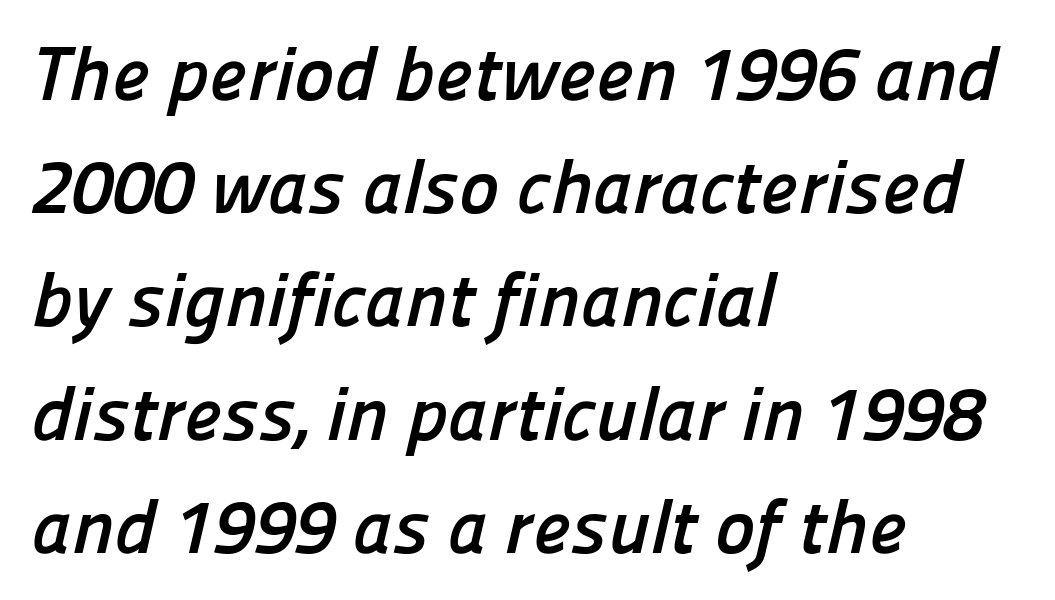
Is this a fixed-width face? No — the glyphs have proportional, varying widths. Horizontal bands of white between lines are of average thickness. Compared with a centered layout, this one pins lines to the left instead. Spacing between characters is what you'd get straight out of the box. A sans-serif font was chosen for this passage. Unmarked baselines from the first word to the last.
